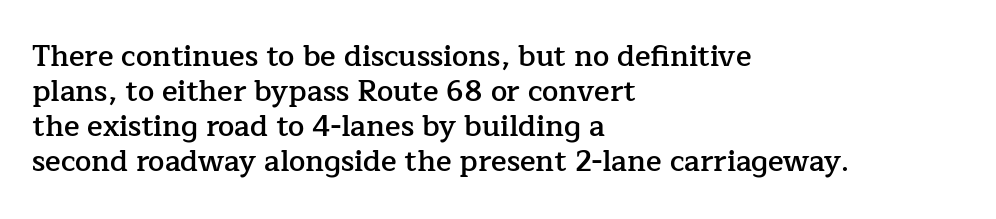
Q: Is the text bold? A: Semi-bold.
Q: Is the text italic (slanted)? A: No, it is upright.
Q: Is the typeface a serif or a sans-serif typeface? A: Serif.
Q: Is the text underlined? A: No.
Q: How is the paragraph aligned? A: Left-aligned.
Q: Is the spacing between letters normal or unusually wide? A: Normal.
Q: Width (condensed, normal, or wide)? A: Normal.
Q: Stroke contrast? A: Low.
Q: x-height? A: Medium.
Q: Monospaced? A: No.
